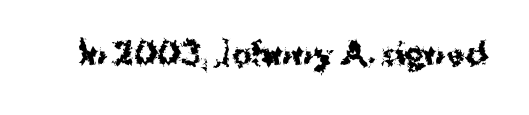
Q: Is the text bold? A: Yes.
Q: Is the text italic (slanted)? A: No, it is upright.
Q: Is the typeface a serif or a sans-serif typeface? A: Sans-serif.
Q: Is the text underlined? A: No.
Q: Is the spacing between letters normal or unusually wide? A: Normal.
Q: Width (condensed, normal, or wide)? A: Normal.
Q: Stroke contrast? A: Medium.
Q: x-height? A: Medium.
Q: Monospaced? A: No.
